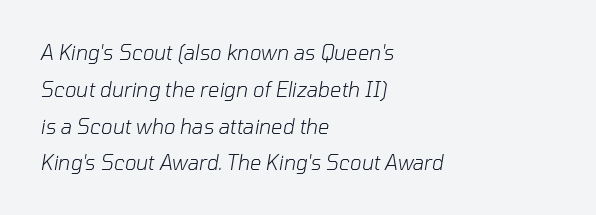
Q: Is the text bold? A: No.
Q: Is the text italic (slanted)? A: Yes, it leans right by about 10 degrees.
Q: Is the text underlined? A: No.
Q: How is the paragraph aligned? A: Left-aligned.
Q: Is the spacing between letters normal or unusually wide? A: Normal.
